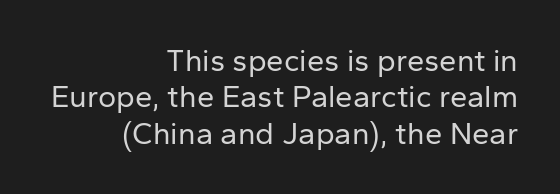
{"serif": "no", "italic": "no", "bold": "no", "weight": "regular", "width": "normal", "stroke_contrast": "low", "x_height": "medium", "monospaced": "no", "underline": "no", "align": "right", "line_spacing_ratio": 1.17, "letter_spacing": "normal", "letter_spacing_em": 0.0, "glyph_px": 31}
